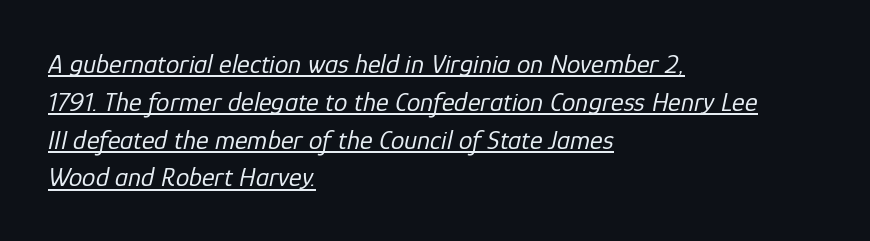
{"italic": "yes", "lean": "right", "slant_degrees": 12, "bold": "no", "underline": "yes", "align": "left", "line_spacing": "normal", "line_spacing_ratio": 1.4, "letter_spacing": "normal", "letter_spacing_em": 0.0, "glyph_px": 27}
